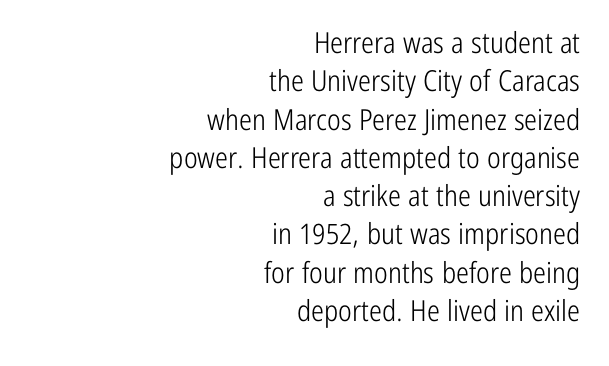
{"serif": "no", "italic": "no", "bold": "no", "weight": "light", "width": "condensed", "stroke_contrast": "low", "x_height": "medium", "monospaced": "no", "underline": "no", "align": "right", "line_spacing": "normal", "line_spacing_ratio": 1.32, "letter_spacing": "normal", "letter_spacing_em": 0.0, "glyph_px": 29}
